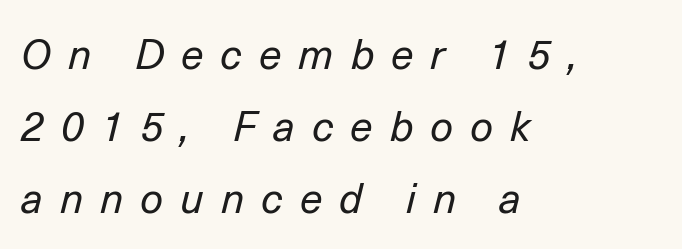
{"italic": "yes", "lean": "right", "slant_degrees": 14, "bold": "no", "weight": "regular", "width": "normal", "stroke_contrast": "low", "x_height": "medium", "monospaced": "no", "underline": "no", "align": "left", "line_spacing_ratio": 1.76, "letter_spacing": "wide", "letter_spacing_em": 0.41, "glyph_px": 41}
